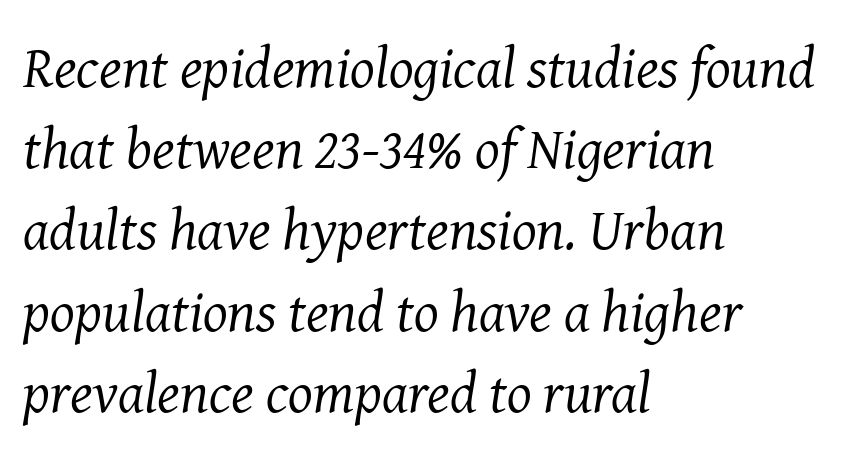
{"serif": "yes", "italic": "yes", "lean": "right", "slant_degrees": 8, "bold": "no", "weight": "regular", "width": "normal", "stroke_contrast": "medium", "x_height": "medium", "monospaced": "no", "underline": "no", "align": "left", "line_spacing": "normal", "line_spacing_ratio": 1.4, "letter_spacing": "normal", "letter_spacing_em": 0.0, "glyph_px": 58}
